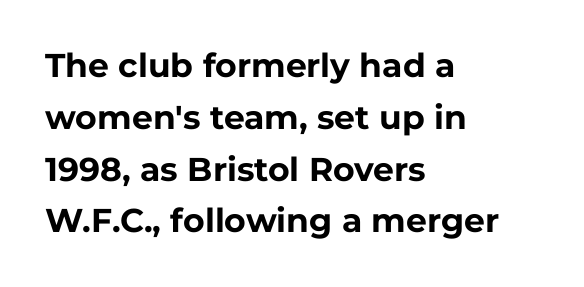
The image shows 33 px bold sans-serif type, upright; set left-aligned, normal line spacing (1.57x), normal letter spacing, not underlined; low stroke contrast and a medium x-height.
